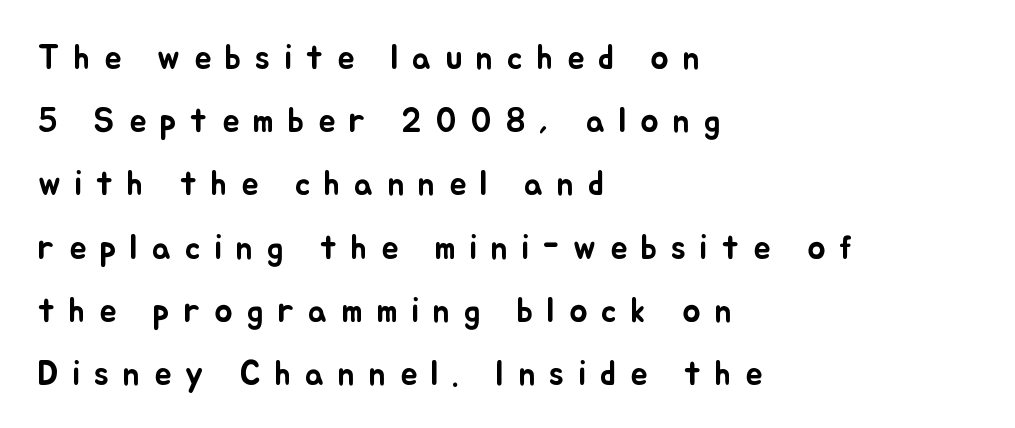
Each letter keeps its own natural width here, so spacing adapts to shape. These lines were composed using upright roman letters. Check under the words: just untouched page. In CSS terms this would be text-align: left. Honestly, the letter spacing is so wide it's the main thing you notice.
